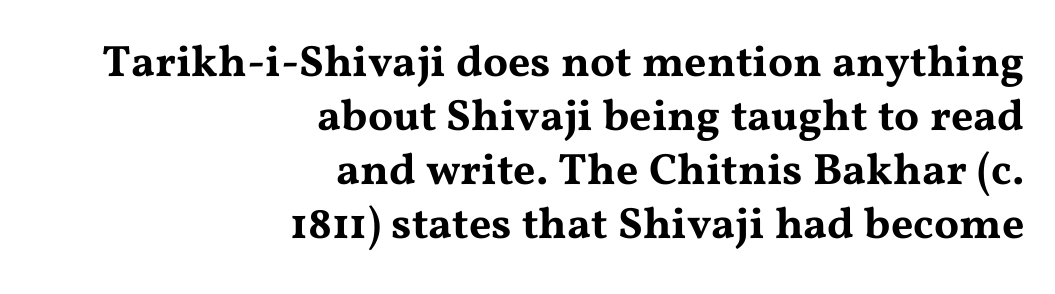
The image shows 44 px wide serif type, upright; set right-aligned, line spacing 1.23x, normal letter spacing, not underlined; medium stroke contrast and a medium x-height.
